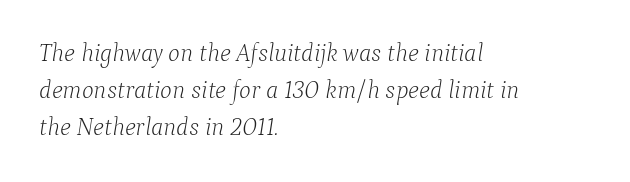
Where is the straight margin? On the left. You can tell it's italic because the verticals aren't actually vertical. Glance below the letters and you will spot only blank space. Rows of type keep a routine distance in the vertical direction. What stands out about the letter spacing? Nothing — it is the standard amount. The cut favours lightness, reaching ordinary text weight at its darkest.
